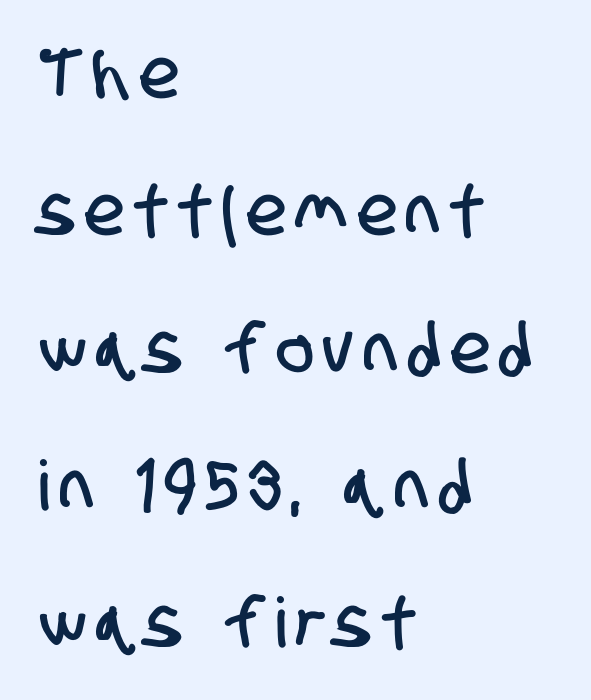
{"serif": "no", "width": "condensed", "stroke_contrast": "low", "x_height": "large", "monospaced": "no", "underline": "no", "align": "left", "line_spacing": "loose", "line_spacing_ratio": 1.99, "glyph_px": 69}
